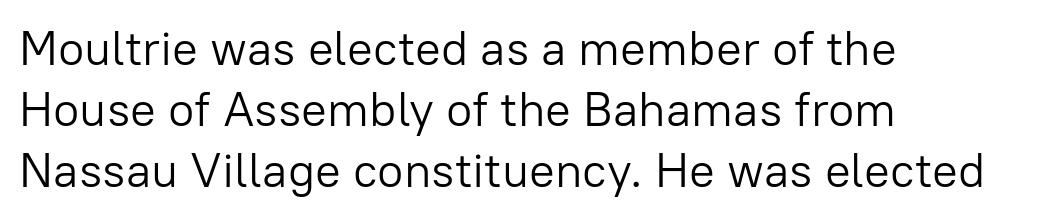
Check where the strokes stop: nothing finishes them off — pure sans. Caption: face not bold, strokes unweighted. The lines sit at an ordinary, default distance from one another. The font's upright variant was chosen for this text. Left-aligned paragraph, ragged on the right. Descenders are the only things crossing below the line.
